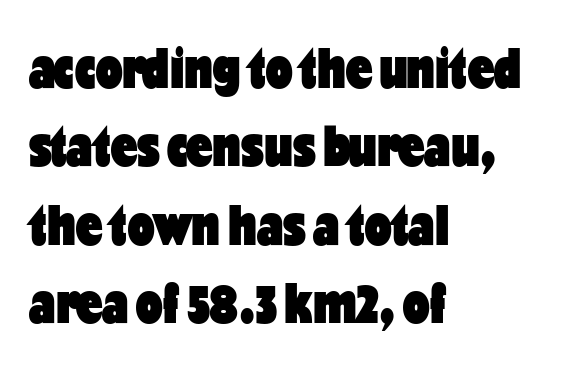
Q: Is the text bold? A: Yes.
Q: Is the text italic (slanted)? A: No, it is upright.
Q: Is the typeface a serif or a sans-serif typeface? A: Sans-serif.
Q: Is the text underlined? A: No.
Q: How is the paragraph aligned? A: Left-aligned.
Q: Is the spacing between letters normal or unusually wide? A: Normal.
Q: Is the spacing between lines tight, normal or loose? A: Normal.
Q: Width (condensed, normal, or wide)? A: Condensed.
Q: Stroke contrast? A: Low.
Q: x-height? A: Medium.
Q: Monospaced? A: No.
